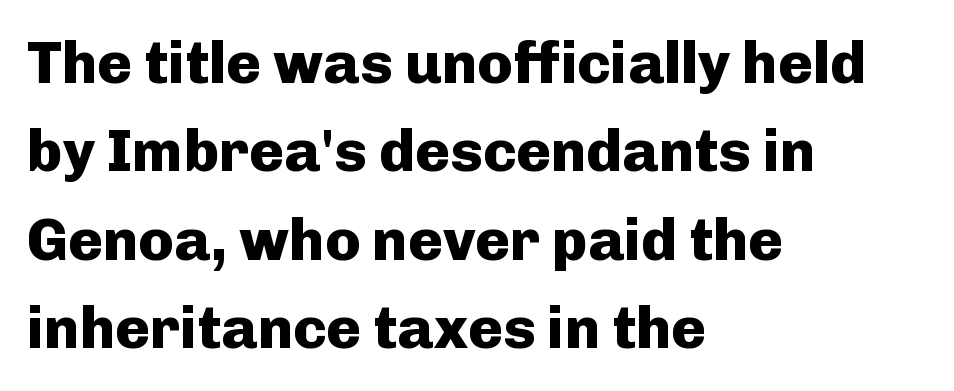
The image shows 59 px heavy sans-serif type, upright; set left-aligned, normal line spacing (1.5x), normal letter spacing, not underlined; low stroke contrast and a medium x-height.
